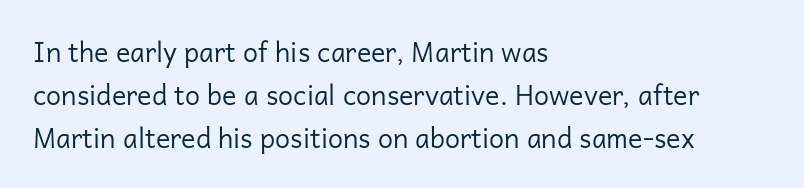
{"italic": "no", "bold": "no", "underline": "no", "align": "left", "line_spacing": "normal", "line_spacing_ratio": 1.59, "letter_spacing": "normal", "letter_spacing_em": 0.0, "glyph_px": 27}
